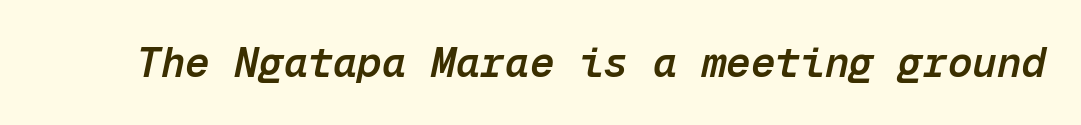
The image shows 41 px semibold type, italic (leaning right), monospaced; set normal letter spacing, not underlined; low stroke contrast and a medium x-height.
